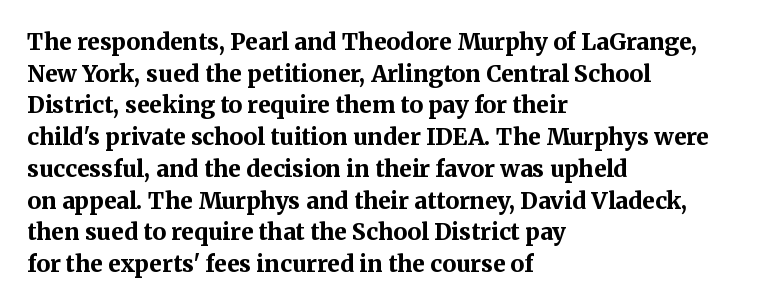
Q: Is the text bold? A: Yes.
Q: Is the text italic (slanted)? A: No, it is upright.
Q: Is the text underlined? A: No.
Q: How is the paragraph aligned? A: Left-aligned.
Q: Is the spacing between letters normal or unusually wide? A: Normal.
Q: Is the spacing between lines tight, normal or loose? A: Normal.
